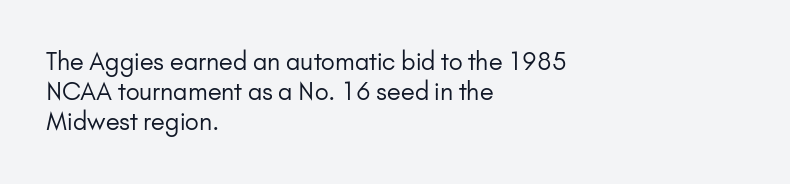
Q: Is the text bold? A: No.
Q: Is the text italic (slanted)? A: No, it is upright.
Q: Is the text underlined? A: No.
Q: How is the paragraph aligned? A: Left-aligned.
Q: Is the spacing between letters normal or unusually wide? A: Normal.
Q: Is the spacing between lines tight, normal or loose? A: Normal.
